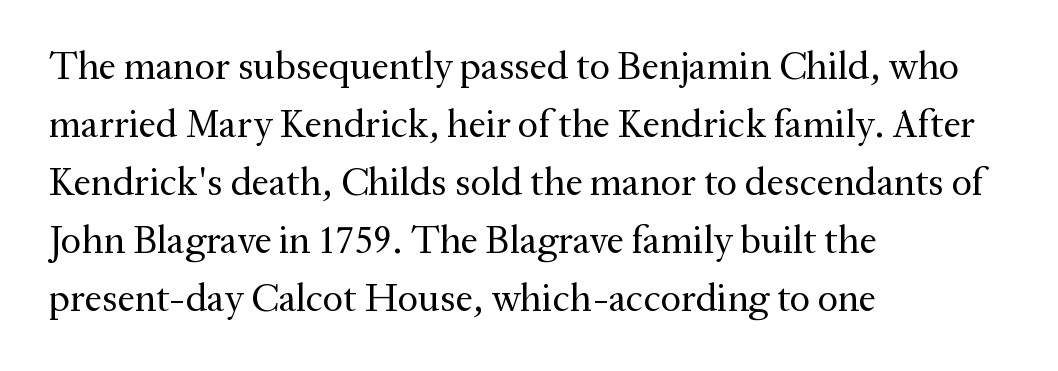
Q: Is the text bold? A: No.
Q: Is the text italic (slanted)? A: No, it is upright.
Q: Is the typeface a serif or a sans-serif typeface? A: Serif.
Q: Is the text underlined? A: No.
Q: How is the paragraph aligned? A: Left-aligned.
Q: Is the spacing between letters normal or unusually wide? A: Normal.
Q: Is the spacing between lines tight, normal or loose? A: Normal.
Q: Width (condensed, normal, or wide)? A: Normal.
Q: Stroke contrast? A: Medium.
Q: x-height? A: Medium.
Q: Monospaced? A: No.
